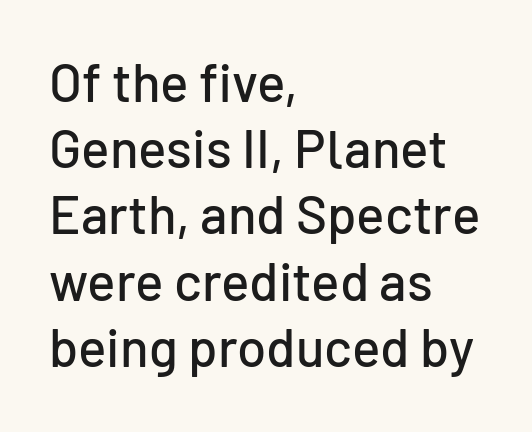
{"serif": "no", "italic": "no", "width": "normal", "stroke_contrast": "low", "x_height": "medium", "monospaced": "no", "underline": "no", "align": "left", "line_spacing": "normal", "line_spacing_ratio": 1.25, "letter_spacing": "normal", "letter_spacing_em": 0.0, "glyph_px": 53}
